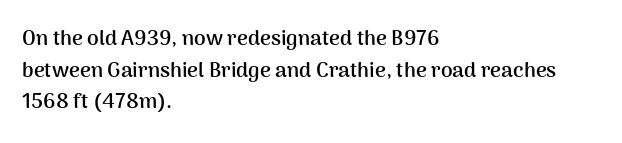
Q: Is the text bold? A: Yes.
Q: Is the text italic (slanted)? A: No, it is upright.
Q: Is the text underlined? A: No.
Q: How is the paragraph aligned? A: Left-aligned.
Q: Is the spacing between letters normal or unusually wide? A: Normal.
Q: Is the spacing between lines tight, normal or loose? A: Normal.
